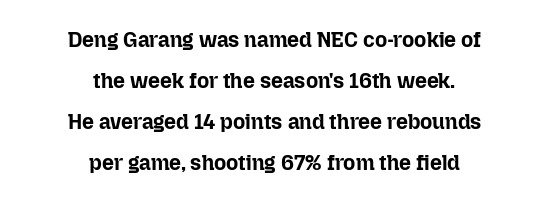
{"italic": "no", "bold": "yes", "underline": "no", "align": "center", "line_spacing": "loose", "line_spacing_ratio": 1.96, "letter_spacing": "normal", "letter_spacing_em": 0.0, "glyph_px": 21}
